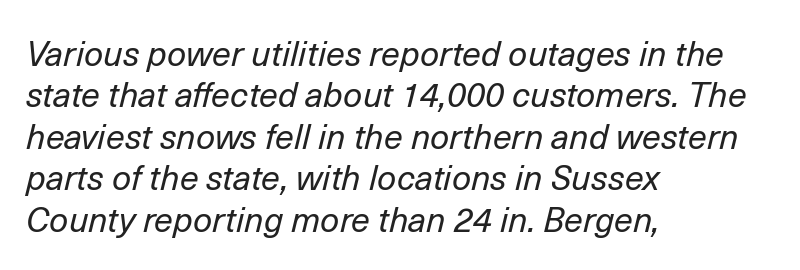
The image shows 34 px regular-weight type, italic (leaning right); set left-aligned, line spacing 1.22x, normal letter spacing, not underlined; low stroke contrast and a medium x-height.
